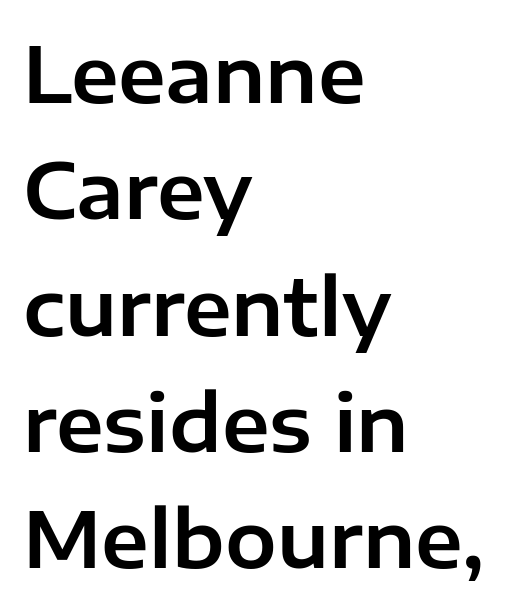
{"serif": "no", "italic": "no", "width": "normal", "stroke_contrast": "low", "x_height": "medium", "monospaced": "no", "underline": "no", "align": "left", "line_spacing": "normal", "line_spacing_ratio": 1.51, "letter_spacing": "normal", "letter_spacing_em": 0.0, "glyph_px": 77}
